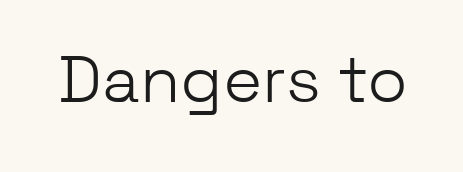
The image shows 66 px light sans-serif type, upright; set normal letter spacing, not underlined; low stroke contrast and a medium x-height.
